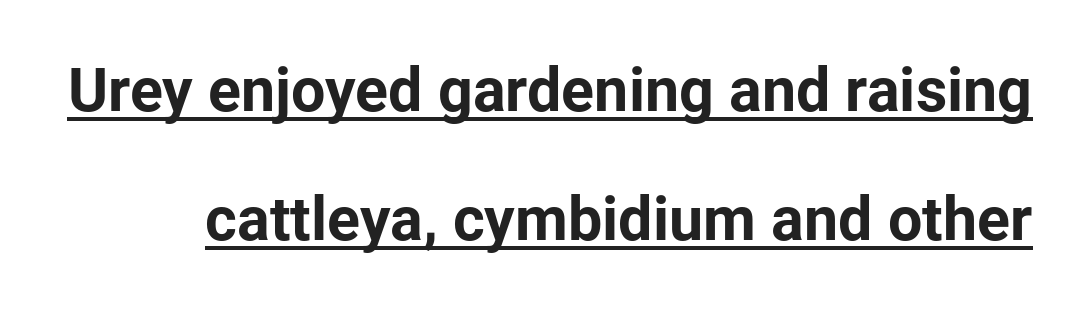
The image shows 61 px bold sans-serif type, upright; set loose line spacing (2.12x), normal letter spacing, underlined; low stroke contrast and a medium x-height.
